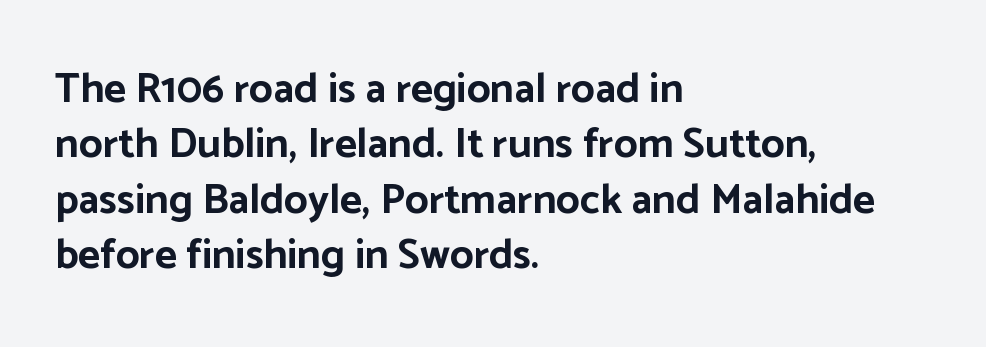
Q: Is the text bold? A: Yes.
Q: Is the text italic (slanted)? A: No, it is upright.
Q: Is the typeface a serif or a sans-serif typeface? A: Sans-serif.
Q: Is the text underlined? A: No.
Q: How is the paragraph aligned? A: Left-aligned.
Q: Is the spacing between letters normal or unusually wide? A: Normal.
Q: Is the spacing between lines tight, normal or loose? A: Normal.
Q: Width (condensed, normal, or wide)? A: Normal.
Q: Stroke contrast? A: Low.
Q: x-height? A: Medium.
Q: Monospaced? A: No.
